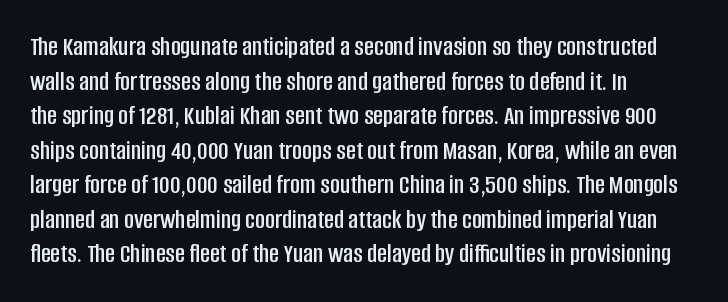
Q: Is the text italic (slanted)? A: No, it is upright.
Q: Is the text underlined? A: No.
Q: How is the paragraph aligned? A: Left-aligned.
Q: Is the spacing between letters normal or unusually wide? A: Normal.
Q: Is the spacing between lines tight, normal or loose? A: Normal.
